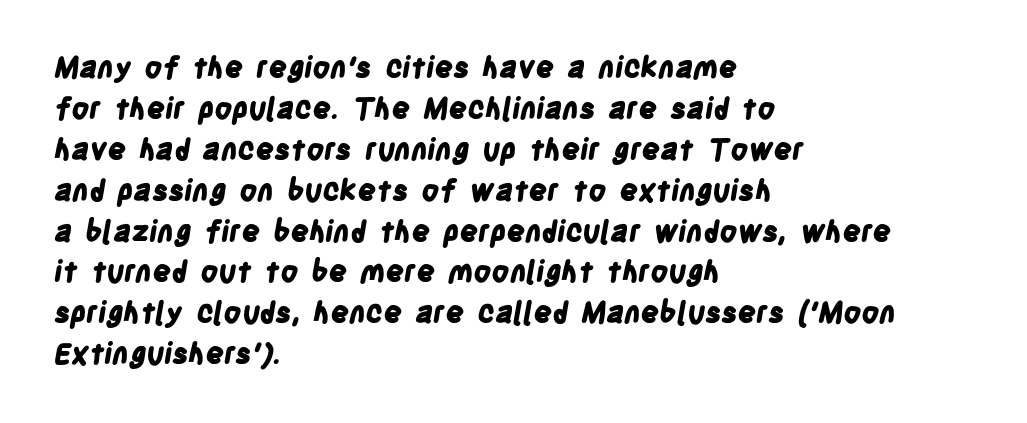
{"serif": "no", "bold": "yes", "weight": "bold", "width": "condensed", "stroke_contrast": "low", "x_height": "large", "monospaced": "no", "underline": "no", "align": "left", "line_spacing": "normal", "line_spacing_ratio": 1.41, "letter_spacing": "normal", "letter_spacing_em": 0.0, "glyph_px": 29}
